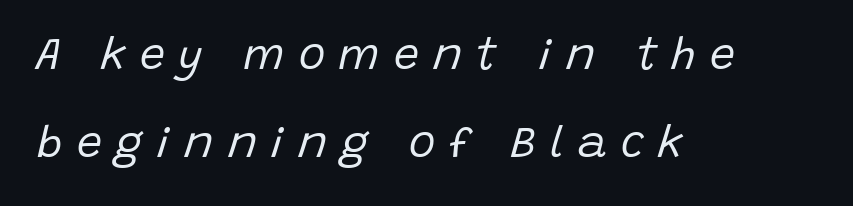
Q: Is the text bold? A: No.
Q: Is the text italic (slanted)? A: Yes, it leans right by about 15 degrees.
Q: Is the text underlined? A: No.
Q: How is the paragraph aligned? A: Left-aligned.
Q: Is the spacing between letters normal or unusually wide? A: Unusually wide.
Q: Is the spacing between lines tight, normal or loose? A: Loose.
Q: Width (condensed, normal, or wide)? A: Normal.
Q: Stroke contrast? A: Low.
Q: x-height? A: Large.
Q: Monospaced? A: No.
